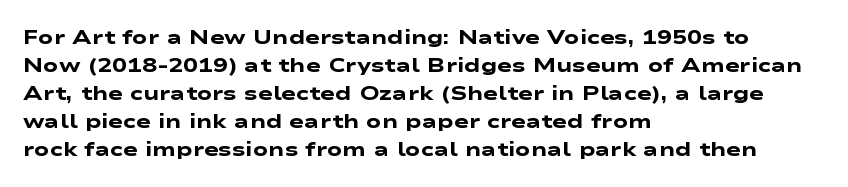
The image shows 20 px bold type; set left-aligned, normal line spacing (1.4x), normal letter spacing, not underlined.
